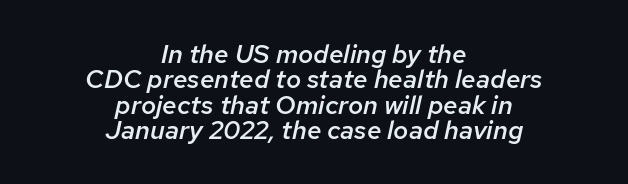
{"italic": "yes", "lean": "right", "slant_degrees": 12, "bold": "semi", "underline": "no", "align": "center", "line_spacing": "tight", "line_spacing_ratio": 0.98, "letter_spacing": "normal", "letter_spacing_em": 0.0, "glyph_px": 26}
